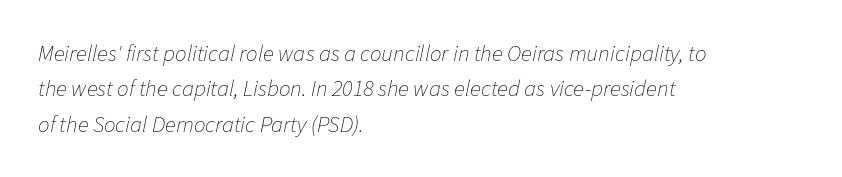
The image shows 23 px text type, italic (leaning right); set left-aligned, normal line spacing (1.54x), normal letter spacing, not underlined.
